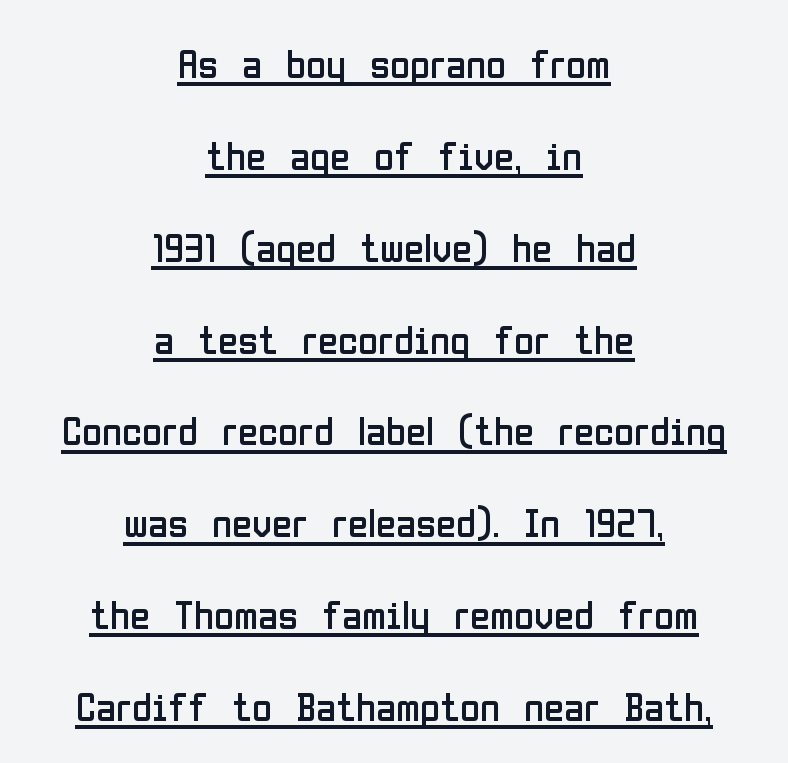
The image shows 41 px regular-weight, condensed sans-serif type, upright; set centered, loose line spacing (2.24x), normal letter spacing, underlined; low stroke contrast and a medium x-height.
